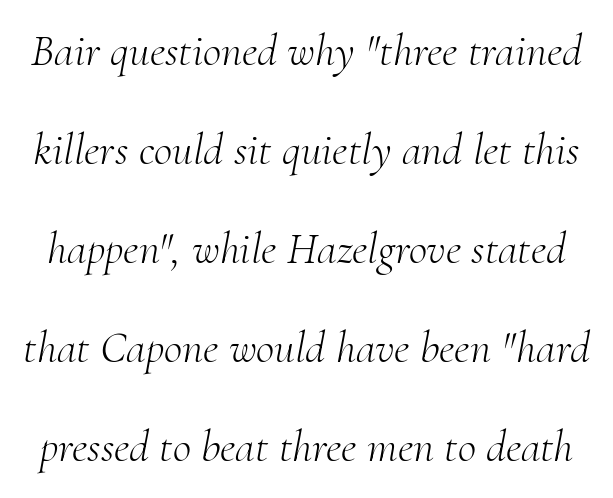
{"serif": "yes", "italic": "yes", "lean": "right", "slant_degrees": 10, "bold": "no", "weight": "light", "width": "normal", "stroke_contrast": "medium", "x_height": "small", "monospaced": "no", "underline": "no", "line_spacing": "loose", "line_spacing_ratio": 2.2, "letter_spacing": "normal", "letter_spacing_em": 0.0, "glyph_px": 45}
